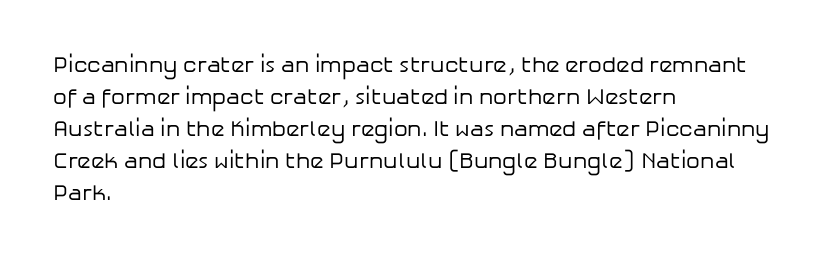
Q: Is the text bold? A: No.
Q: Is the text italic (slanted)? A: No, it is upright.
Q: Is the text underlined? A: No.
Q: How is the paragraph aligned? A: Left-aligned.
Q: Is the spacing between letters normal or unusually wide? A: Normal.
Q: Is the spacing between lines tight, normal or loose? A: Normal.
